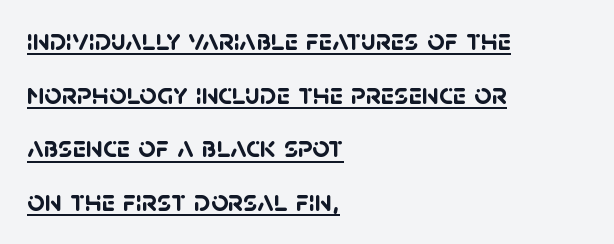
The image shows 30 px semibold sans-serif type; set left-aligned, line spacing 1.79x, normal letter spacing, underlined; low stroke contrast and a large x-height.
